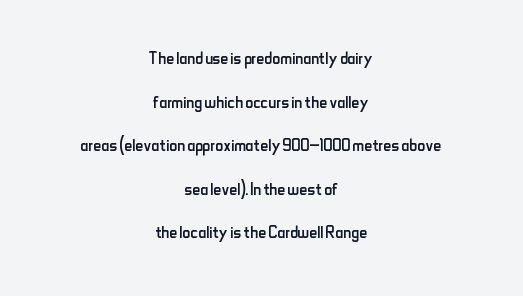
The letterforms sit shoulder to shoulder at normal distance. Think standard paragraph weight, or any step lighter than that. A student would call this center alignment; a typographer would say set centered. Words float on clear page, feet unadorned. The line-height multiplier appears high, well above default. The font's upright variant was chosen for this text.
